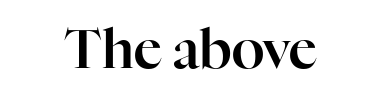
The image shows 54 px serif type, upright; set normal letter spacing, not underlined; high stroke contrast and a medium x-height.
